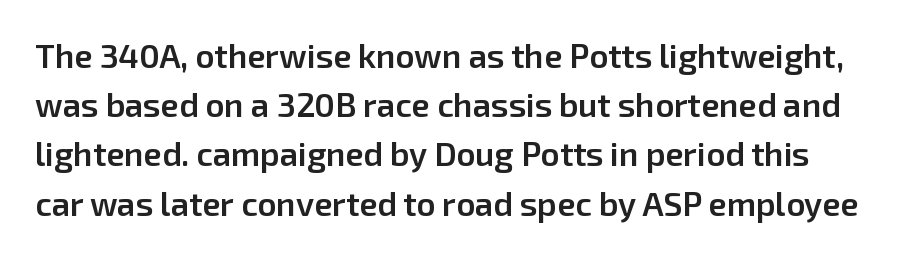
The image shows 33 px semibold sans-serif type, upright; set normal line spacing (1.49x), normal letter spacing, not underlined; low stroke contrast and a medium x-height.
